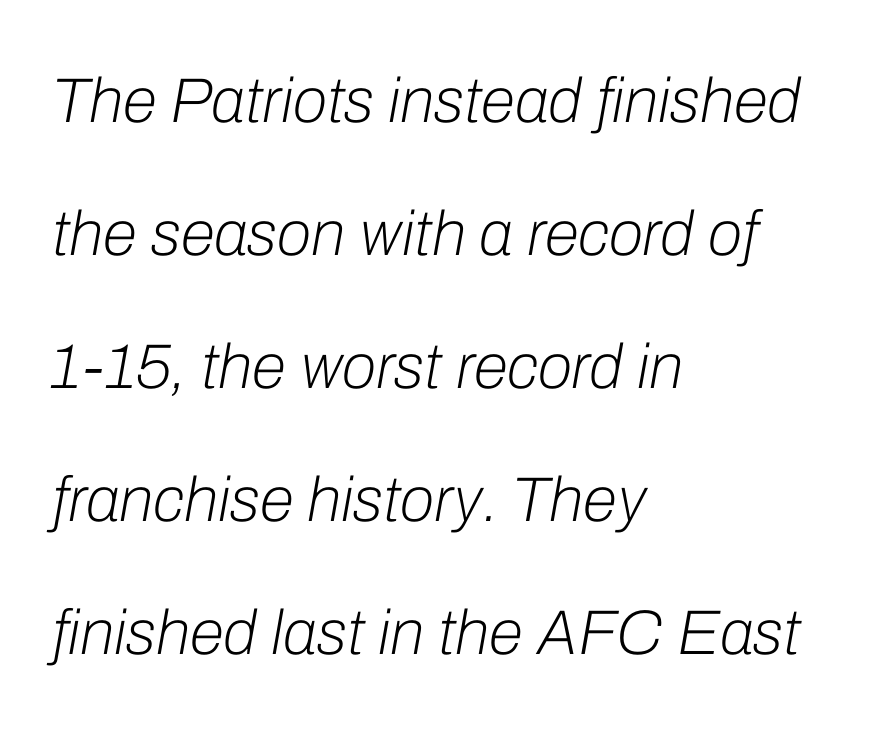
Q: Is the text bold? A: No.
Q: Is the text italic (slanted)? A: Yes, it leans right by about 10 degrees.
Q: Is the text underlined? A: No.
Q: How is the paragraph aligned? A: Left-aligned.
Q: Is the spacing between letters normal or unusually wide? A: Normal.
Q: Is the spacing between lines tight, normal or loose? A: Loose.
Q: Width (condensed, normal, or wide)? A: Normal.
Q: Stroke contrast? A: Low.
Q: x-height? A: Medium.
Q: Monospaced? A: No.
